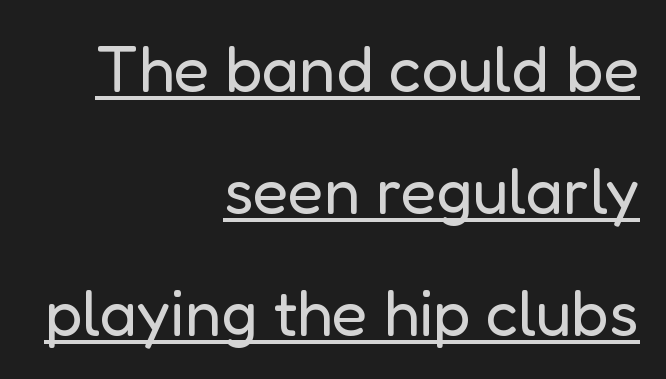
{"serif": "no", "italic": "no", "bold": "no", "weight": "regular", "width": "normal", "stroke_contrast": "low", "x_height": "medium", "monospaced": "no", "underline": "yes", "align": "right", "line_spacing_ratio": 1.88, "letter_spacing": "normal", "letter_spacing_em": 0.0, "glyph_px": 65}
